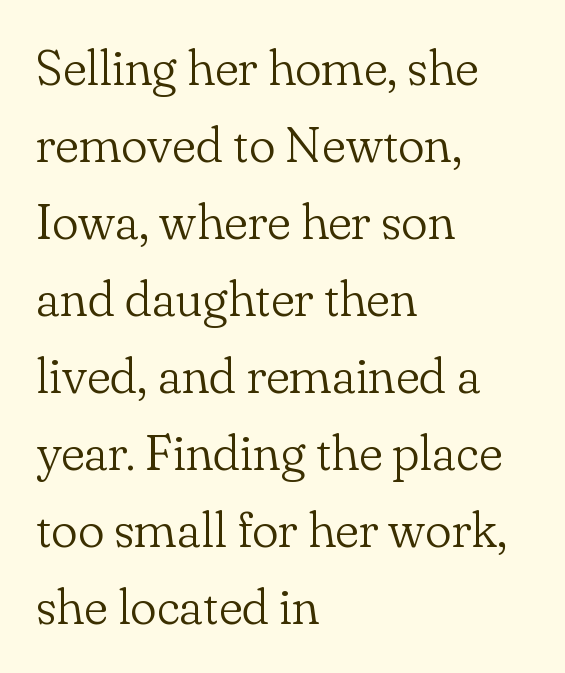
Style check: upright. This reads as an unemphasized weight, regular at the heaviest. The lines sit at an ordinary, default distance from one another. You could not count columns in this text — the font is proportionally spaced. The specimen omits any rule beneath the text block's lines. There is no visible air inserted between adjacent glyphs.
